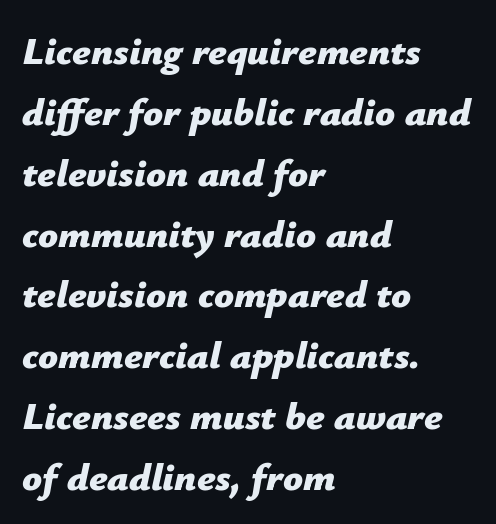
These lines keep a tight, regular rhythm from letter to letter. Typographic density is high because the face is bold. The face used here has a pronounced slope to its letters. Note the varied advance widths — an 'i' is clearly narrower than an 'm'.
